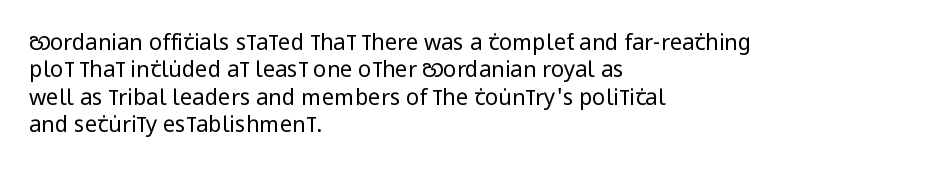
Q: Is the text bold? A: No.
Q: Is the text italic (slanted)? A: No, it is upright.
Q: Is the text underlined? A: No.
Q: How is the paragraph aligned? A: Left-aligned.
Q: Is the spacing between letters normal or unusually wide? A: Normal.
Q: Is the spacing between lines tight, normal or loose? A: Normal.
